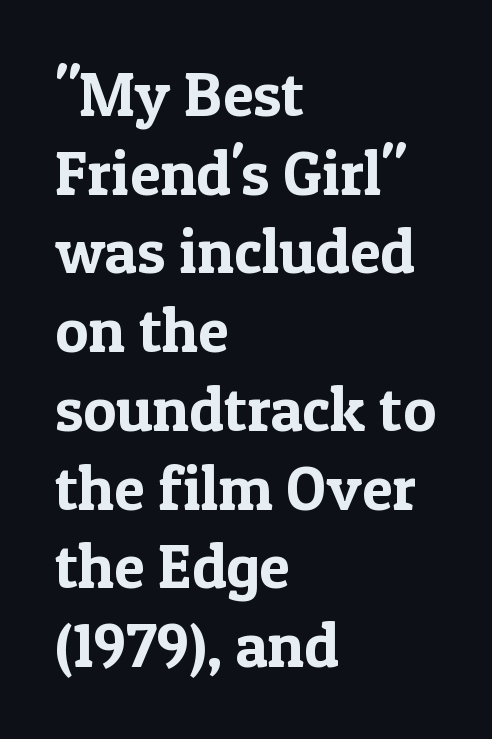
Words float on clear page, feet unadorned. Characters follow at the spacing the type designer built in. Does the lettering tilt? It doesn't — this is upright. This sample has the flowing, uneven cadence of proportional lettering. What's the leading like? Ordinary, nothing unusual.
